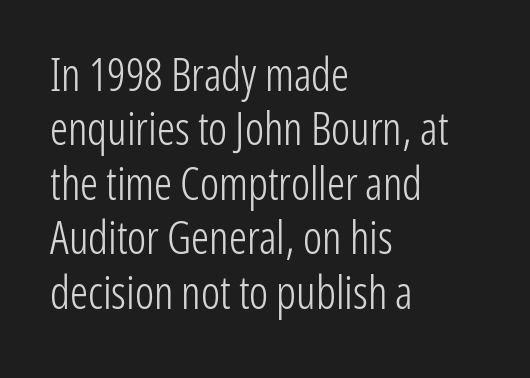
Q: Is the text bold? A: No.
Q: Is the text italic (slanted)? A: No, it is upright.
Q: Is the typeface a serif or a sans-serif typeface? A: Sans-serif.
Q: Is the text underlined? A: No.
Q: How is the paragraph aligned? A: Left-aligned.
Q: Is the spacing between letters normal or unusually wide? A: Normal.
Q: Width (condensed, normal, or wide)? A: Condensed.
Q: Stroke contrast? A: Low.
Q: x-height? A: Medium.
Q: Monospaced? A: No.
